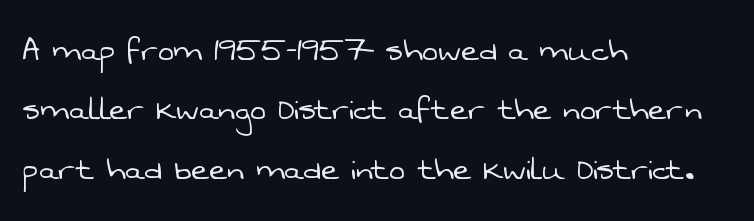
{"serif": "no", "bold": "no", "weight": "light", "width": "normal", "stroke_contrast": "low", "x_height": "medium", "monospaced": "no", "underline": "no", "align": "left", "line_spacing": "normal", "line_spacing_ratio": 1.56, "letter_spacing": "normal", "letter_spacing_em": 0.0, "glyph_px": 38}
